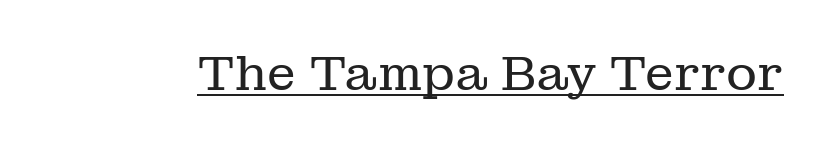
The image shows 48 px regular-weight serif type, upright; set normal letter spacing, underlined; low stroke contrast and a medium x-height.
